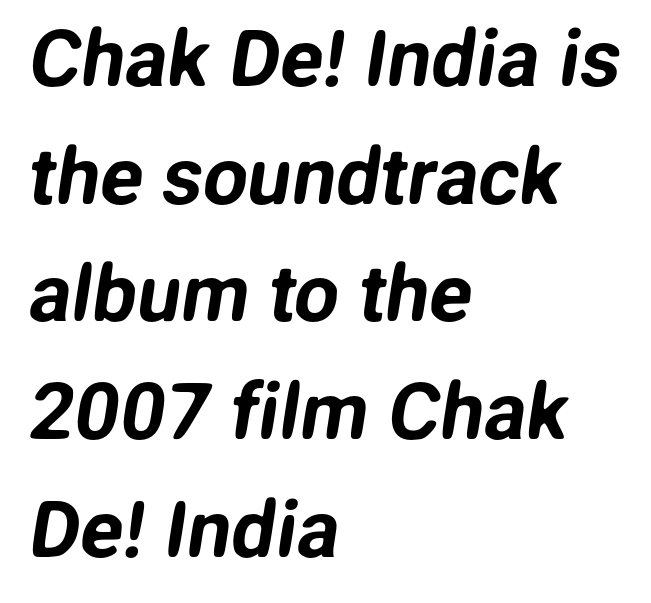
{"serif": "no", "width": "normal", "stroke_contrast": "low", "x_height": "medium", "monospaced": "no", "underline": "no", "align": "left", "line_spacing": "normal", "line_spacing_ratio": 1.49, "letter_spacing": "normal", "letter_spacing_em": 0.0, "glyph_px": 79}
